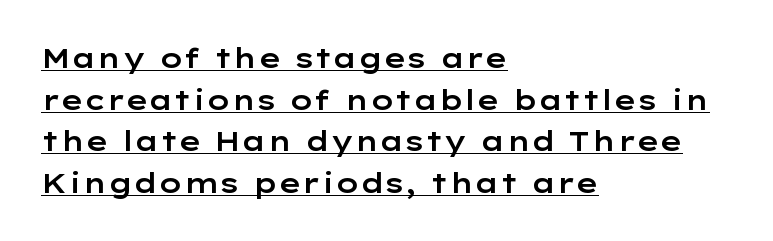
{"italic": "no", "underline": "yes", "align": "left", "line_spacing": "normal", "line_spacing_ratio": 1.54, "letter_spacing": "normal", "letter_spacing_em": 0.0, "glyph_px": 27}
